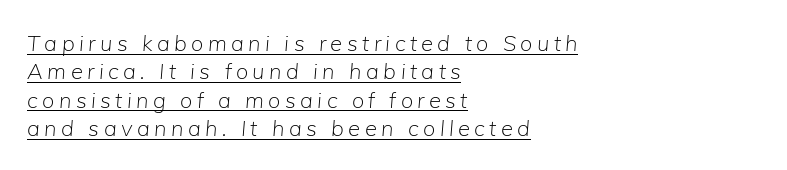
Rows of type keep a routine distance in the vertical direction. Observe the wide spacing: letters keep a clear distance from each other. The whole block is typeset with a tilt. Descenders here cross a horizontal rule under the line. These glyphs show unthickened strokes, regular width or finer. If you drew a ruler down the left edge, every line would touch it.
